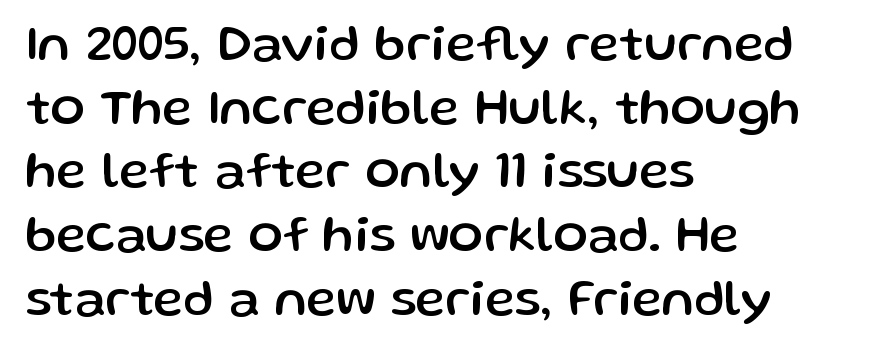
{"serif": "no", "italic": "no", "width": "normal", "stroke_contrast": "low", "x_height": "medium", "monospaced": "no", "underline": "no", "align": "left", "line_spacing": "normal", "line_spacing_ratio": 1.25, "letter_spacing": "normal", "letter_spacing_em": 0.0, "glyph_px": 51}
